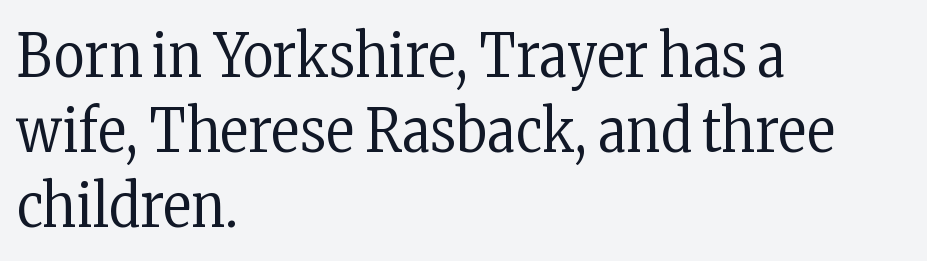
The image shows 60 px regular-weight, condensed serif type, upright; set left-aligned, normal line spacing (1.25x), normal letter spacing, not underlined; low stroke contrast and a medium x-height.
